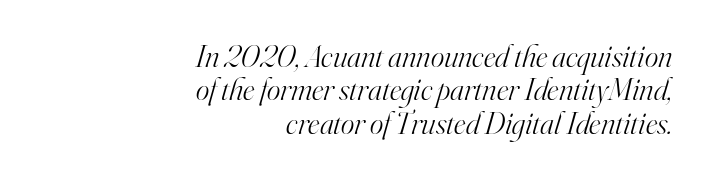
The image shows 32 px light serif type, italic (leaning right); set right-aligned, tight line spacing (1.04x), normal letter spacing, not underlined; high stroke contrast and a small x-height.
